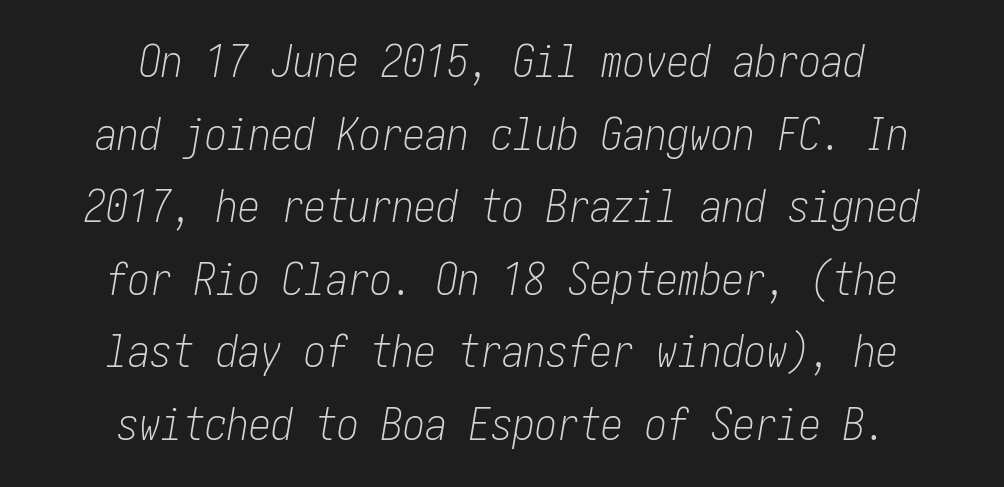
The image shows 44 px light, condensed type, italic (leaning right); set centered, normal line spacing (1.65x), normal letter spacing, not underlined; low stroke contrast and a medium x-height.
